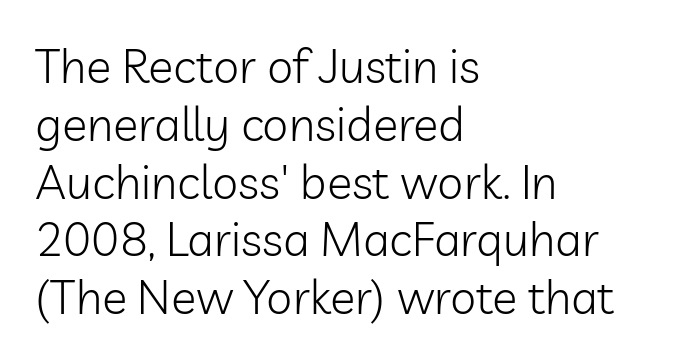
{"serif": "no", "italic": "no", "bold": "no", "weight": "light", "width": "normal", "stroke_contrast": "low", "x_height": "medium", "monospaced": "no", "underline": "no", "align": "left", "line_spacing_ratio": 1.23, "letter_spacing": "normal", "letter_spacing_em": 0.0, "glyph_px": 47}
